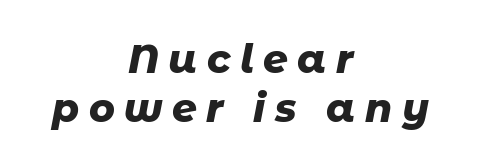
Q: Is the text bold? A: Yes.
Q: Is the text italic (slanted)? A: Yes, it leans right by about 11 degrees.
Q: Is the text underlined? A: No.
Q: How is the paragraph aligned? A: Centered.
Q: Is the spacing between letters normal or unusually wide? A: Unusually wide.
Q: Is the spacing between lines tight, normal or loose? A: Normal.
Q: Width (condensed, normal, or wide)? A: Normal.
Q: Stroke contrast? A: Low.
Q: x-height? A: Medium.
Q: Monospaced? A: No.
